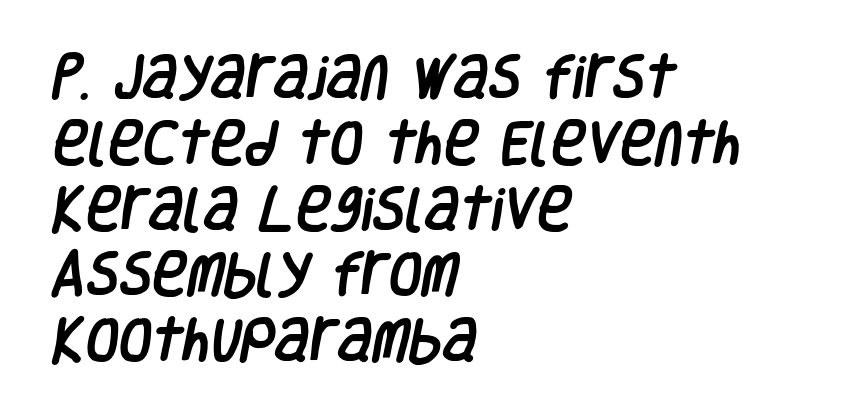
The image shows 48 px condensed sans-serif type; set left-aligned, normal line spacing (1.37x), normal letter spacing, not underlined; low stroke contrast and a large x-height.
